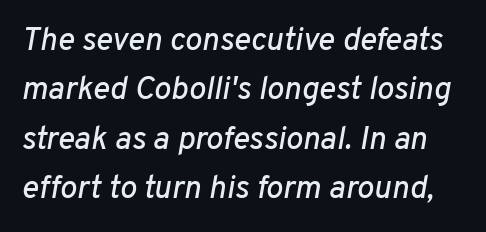
The passage shown stacks its lines at a standard gap. The passage shown is typed in a proportional face where columns would drift. This sample uses plain, unmodified letter spacing. Is the type slanted? Yes — the strokes lean at a clear angle.
